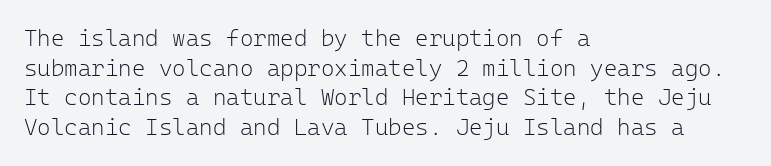
The lines sit at an ordinary, default distance from one another. The rag falls on the right side of this text block. The characters are drawn with everyday or finer stroke widths. Descender tails drop into unmarked territory.
